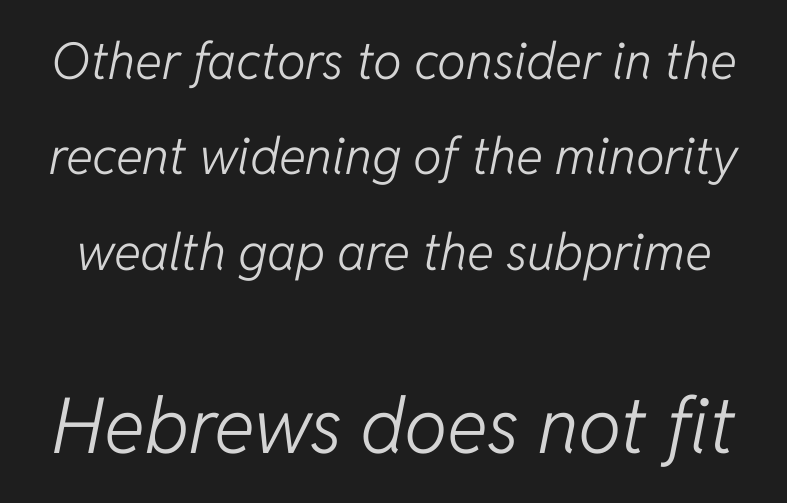
{"italic": "yes", "lean": "right", "slant_degrees": 11, "bold": "no", "weight": "light", "width": "normal", "stroke_contrast": "low", "x_height": "medium", "monospaced": "no", "underline": "no", "line_spacing_ratio": 1.87, "letter_spacing": "normal", "letter_spacing_em": 0.0, "larger_block": "second", "size_ratio": 1.51, "glyph_px": 77}
